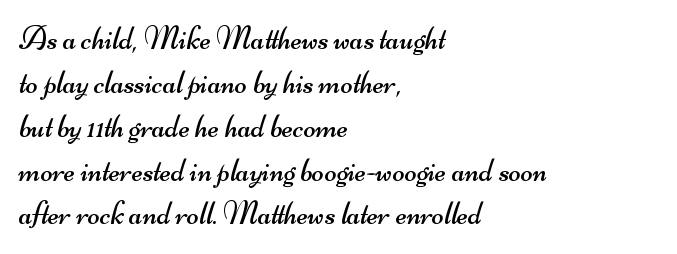
{"serif": "no", "bold": "no", "weight": "regular", "width": "wide", "stroke_contrast": "medium", "x_height": "small", "monospaced": "no", "underline": "no", "align": "left", "line_spacing": "normal", "line_spacing_ratio": 1.37, "letter_spacing": "normal", "letter_spacing_em": 0.0, "glyph_px": 32}
